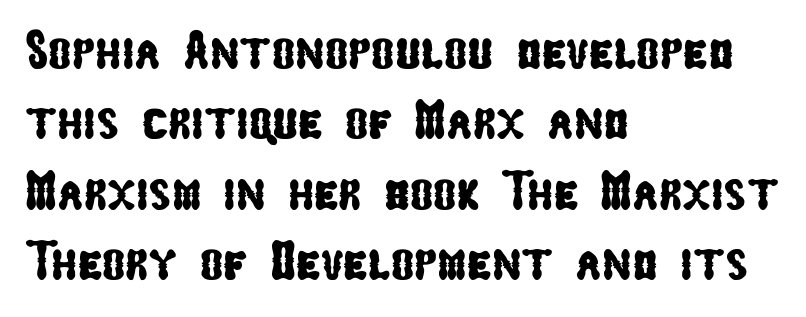
{"serif": "no", "width": "condensed", "stroke_contrast": "low", "x_height": "medium", "monospaced": "no", "underline": "no", "align": "left", "line_spacing": "normal", "line_spacing_ratio": 1.28, "letter_spacing": "normal", "letter_spacing_em": 0.0, "glyph_px": 55}
